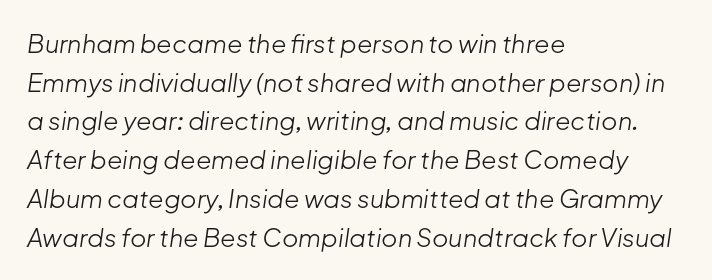
The image shows 25 px text type, italic (leaning right); set left-aligned, normal line spacing (1.55x), normal letter spacing, not underlined.
